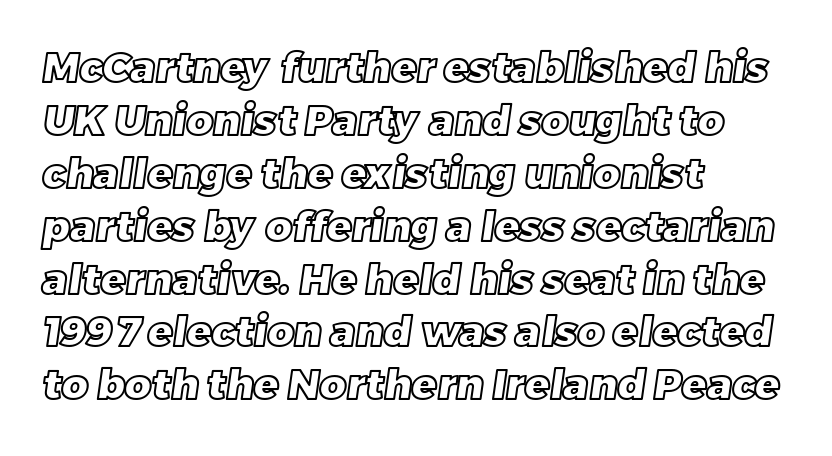
The image shows 41 px text type; set left-aligned, normal line spacing (1.29x), normal letter spacing, not underlined; a large x-height.
